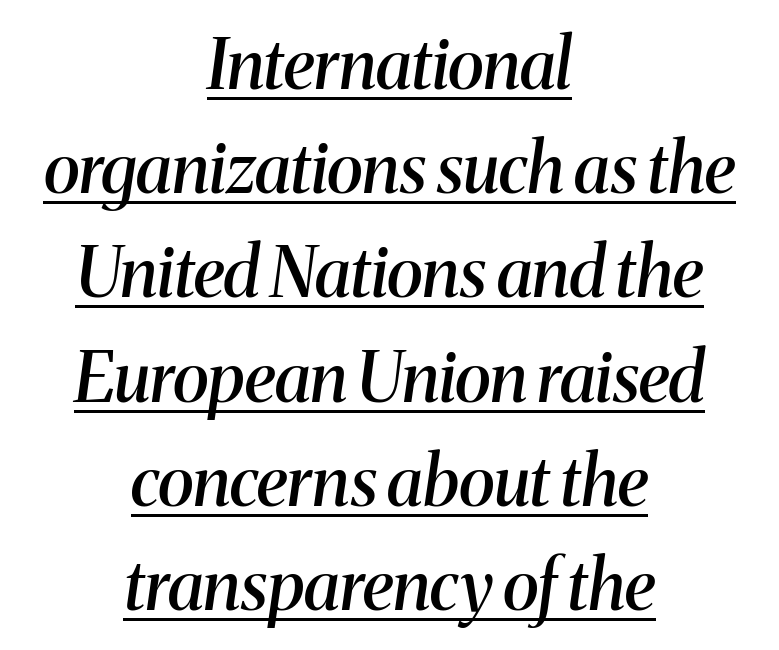
Note the varied advance widths — an 'i' is clearly narrower than an 'm'. The letters are slanted; this is an italic face. In CSS terms this would be text-align: center. This is underlined copy, the kind a proofreader might mark for attention. Old-style or modern, the face here clearly has serifs. The sample has been set in demibold, a notch under bold.
